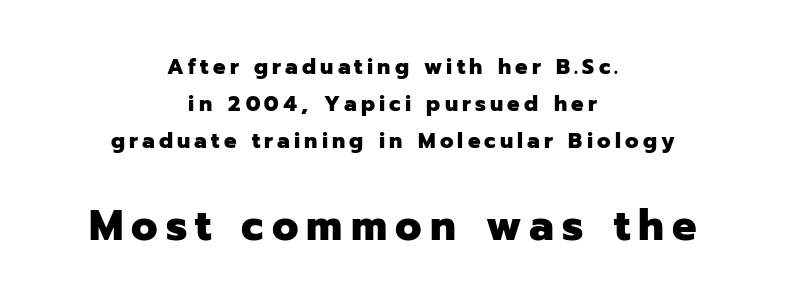
Lines of text with bare space underneath. I'd describe the lettering as bold — thick and assertive. If you drew a line through each stem, it would be perfectly vertical. Regarding serifs, this sample does without them. Is this a fixed-width face? No — the glyphs have proportional, varying widths. Layout note: lines centered.
